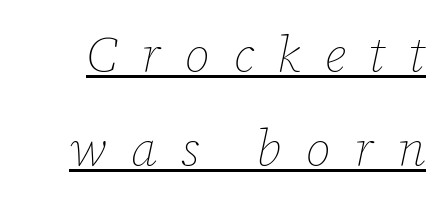
Q: Is the text bold? A: No.
Q: Is the text italic (slanted)? A: Yes, it leans right by about 12 degrees.
Q: Is the text underlined? A: Yes.
Q: Is the spacing between letters normal or unusually wide? A: Unusually wide.
Q: Width (condensed, normal, or wide)? A: Normal.
Q: Stroke contrast? A: Low.
Q: x-height? A: Medium.
Q: Monospaced? A: No.
